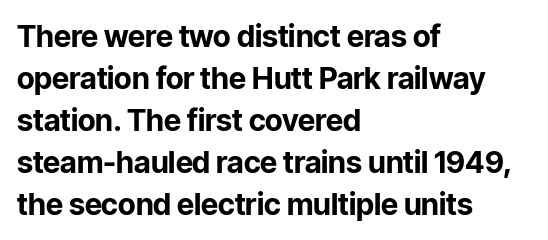
The image shows 30 px bold sans-serif type, upright; set left-aligned, normal line spacing (1.4x), normal letter spacing, not underlined; low stroke contrast and a medium x-height.
